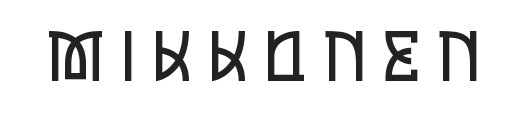
{"serif": "no", "italic": "no", "bold": "no", "weight": "regular", "width": "condensed", "stroke_contrast": "low", "x_height": "large", "monospaced": "no", "underline": "no", "letter_spacing": "wide", "letter_spacing_em": 0.26, "glyph_px": 69}
